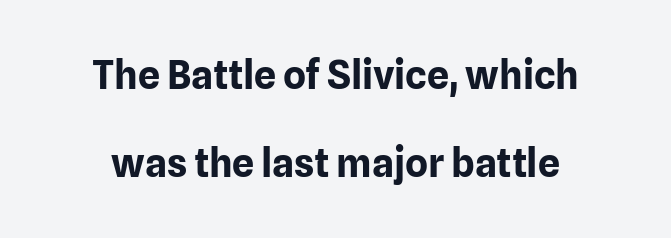
Here the designer chose a conventional face with non-uniform glyph widths. The line-height multiplier appears high, well above default. Descenders are the only things crossing below the line. Compared with typical body copy, the letter spacing here is the same.
